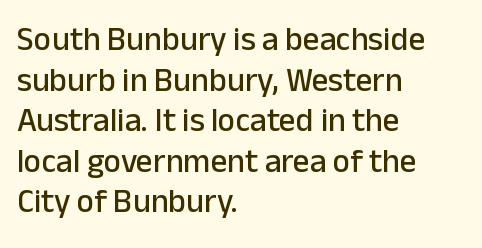
Look at the tracking — it's just the regular setting, nothing added. Any mark beneath the type? The region is blank. Short and long lines alike share a common starting point at left. Tall strokes in this sample are plumb rather than angled.
